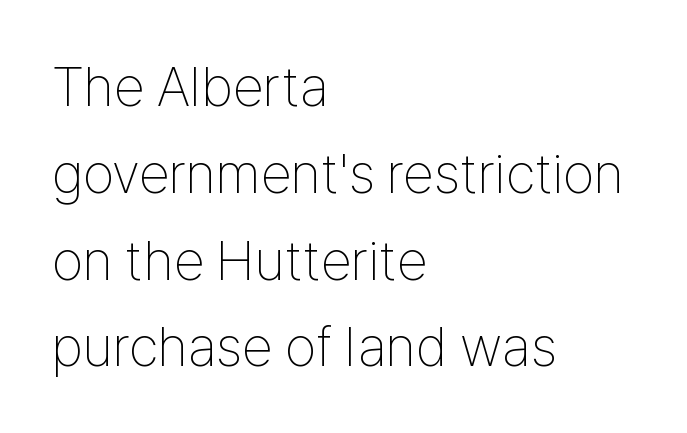
Q: Is the text bold? A: No.
Q: Is the text italic (slanted)? A: No, it is upright.
Q: Is the typeface a serif or a sans-serif typeface? A: Sans-serif.
Q: Is the text underlined? A: No.
Q: How is the paragraph aligned? A: Left-aligned.
Q: Is the spacing between letters normal or unusually wide? A: Normal.
Q: Is the spacing between lines tight, normal or loose? A: Normal.
Q: Width (condensed, normal, or wide)? A: Condensed.
Q: Stroke contrast? A: Low.
Q: x-height? A: Medium.
Q: Monospaced? A: No.
